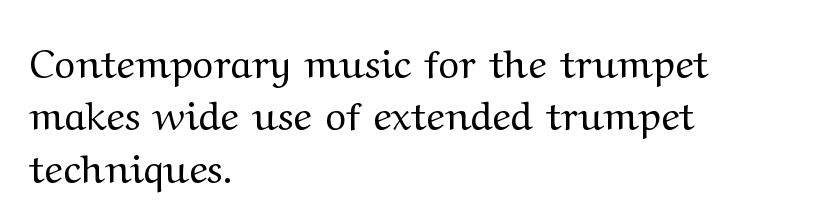
{"serif": "yes", "italic": "no", "bold": "no", "weight": "regular", "width": "wide", "stroke_contrast": "medium", "x_height": "medium", "monospaced": "no", "underline": "no", "align": "left", "line_spacing": "normal", "line_spacing_ratio": 1.31, "letter_spacing": "normal", "letter_spacing_em": 0.0, "glyph_px": 40}
